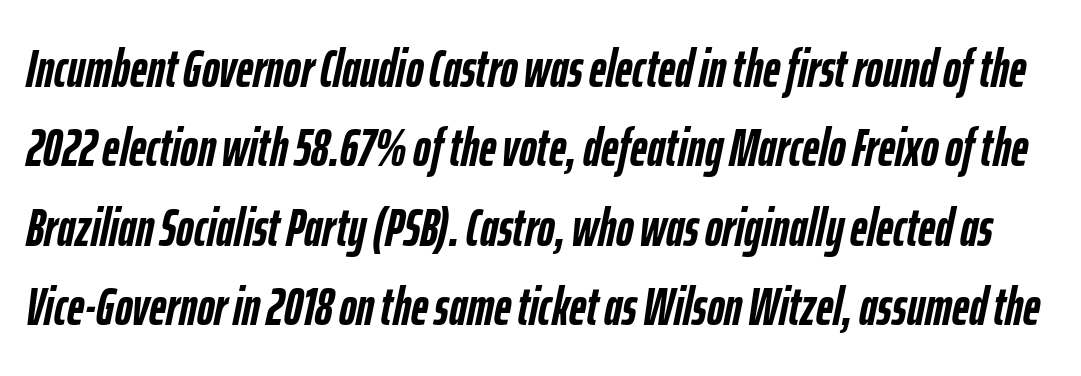
{"italic": "yes", "lean": "right", "slant_degrees": 12, "bold": "yes", "weight": "semibold", "width": "condensed", "stroke_contrast": "low", "x_height": "medium", "monospaced": "no", "underline": "no", "line_spacing": "normal", "line_spacing_ratio": 1.5, "letter_spacing": "normal", "letter_spacing_em": 0.0, "glyph_px": 53}
